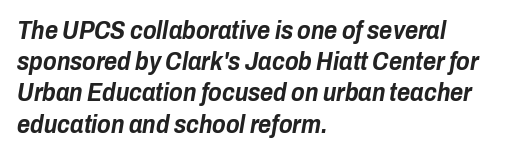
Q: Is the text bold? A: Yes.
Q: Is the text italic (slanted)? A: Yes, it leans right by about 10 degrees.
Q: Is the text underlined? A: No.
Q: How is the paragraph aligned? A: Left-aligned.
Q: Is the spacing between letters normal or unusually wide? A: Normal.
Q: Is the spacing between lines tight, normal or loose? A: Normal.
